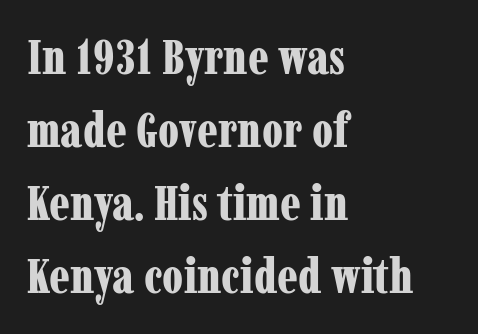
The vertical gap from one line to the next is medium. Any mark beneath the type? The region is blank. The lines are quadded left. Tracking value appears to be zero — textbook default spacing. The rendering uses natural spacing where letterforms have individual widths. The text was rendered using a seriffed face with decorative stroke endings.
